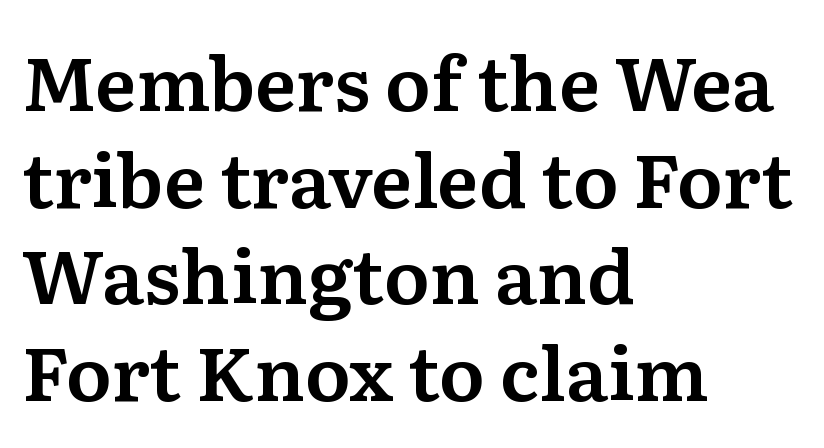
{"serif": "yes", "italic": "no", "width": "normal", "stroke_contrast": "medium", "x_height": "medium", "monospaced": "no", "underline": "no", "align": "left", "line_spacing": "normal", "line_spacing_ratio": 1.29, "letter_spacing": "normal", "letter_spacing_em": 0.0, "glyph_px": 75}
